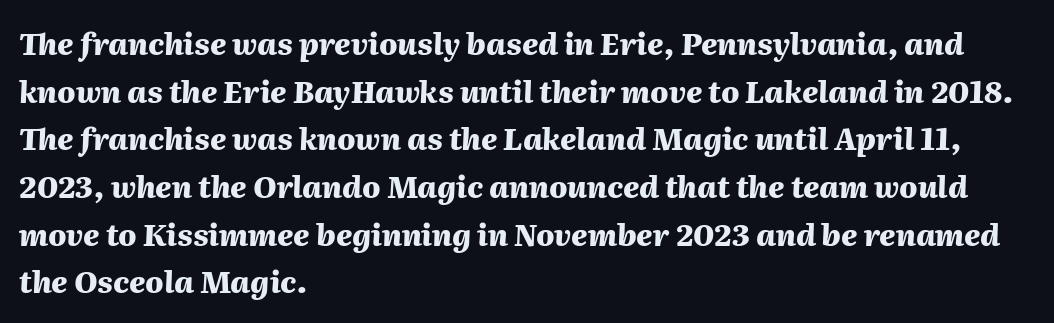
Q: Is the text bold? A: Yes.
Q: Is the text italic (slanted)? A: Yes, it leans right by about 2 degrees.
Q: Is the text underlined? A: No.
Q: How is the paragraph aligned? A: Left-aligned.
Q: Is the spacing between letters normal or unusually wide? A: Normal.
Q: Is the spacing between lines tight, normal or loose? A: Normal.
Q: Width (condensed, normal, or wide)? A: Normal.
Q: Stroke contrast? A: Medium.
Q: x-height? A: Medium.
Q: Monospaced? A: No.
